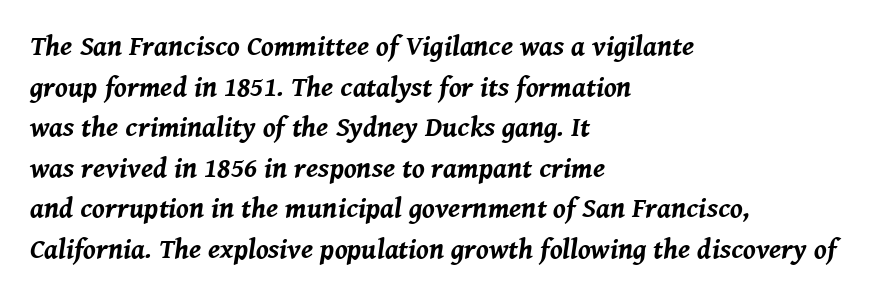
Quick note: interline space is typical. Notice how the passage keeps a crisp vertical edge on the left only. Every character sits at an angle, as italics do. The zone under the glyphs is completely vacant.
